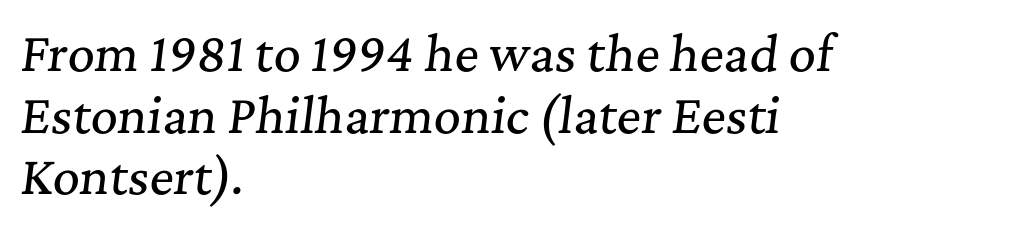
Q: Is the text italic (slanted)? A: Yes, it leans right by about 7 degrees.
Q: Is the typeface a serif or a sans-serif typeface? A: Serif.
Q: Is the text underlined? A: No.
Q: How is the paragraph aligned? A: Left-aligned.
Q: Is the spacing between letters normal or unusually wide? A: Normal.
Q: Is the spacing between lines tight, normal or loose? A: Normal.
Q: Width (condensed, normal, or wide)? A: Normal.
Q: Stroke contrast? A: Medium.
Q: x-height? A: Medium.
Q: Monospaced? A: No.
